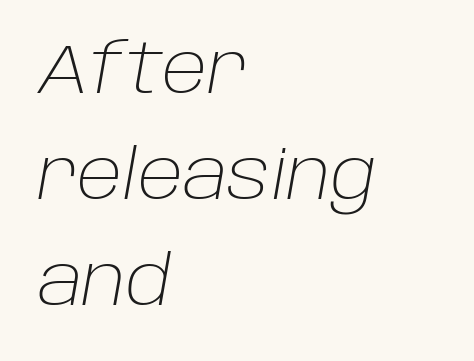
Q: Is the text bold? A: No.
Q: Is the text italic (slanted)? A: Yes, it leans right by about 10 degrees.
Q: Is the text underlined? A: No.
Q: How is the paragraph aligned? A: Left-aligned.
Q: Is the spacing between letters normal or unusually wide? A: Normal.
Q: Is the spacing between lines tight, normal or loose? A: Normal.
Q: Width (condensed, normal, or wide)? A: Normal.
Q: Stroke contrast? A: Low.
Q: x-height? A: Large.
Q: Monospaced? A: No.
